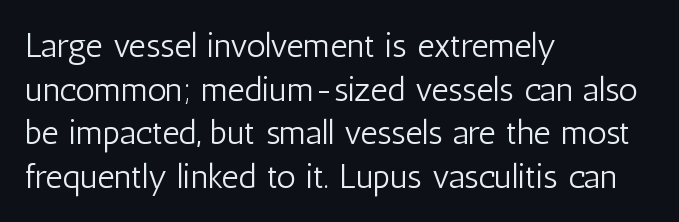
Q: Is the text bold? A: No.
Q: Is the text italic (slanted)? A: No, it is upright.
Q: Is the typeface a serif or a sans-serif typeface? A: Sans-serif.
Q: Is the text underlined? A: No.
Q: How is the paragraph aligned? A: Left-aligned.
Q: Is the spacing between letters normal or unusually wide? A: Normal.
Q: Is the spacing between lines tight, normal or loose? A: Normal.
Q: Width (condensed, normal, or wide)? A: Condensed.
Q: Stroke contrast? A: Low.
Q: x-height? A: Medium.
Q: Monospaced? A: No.
